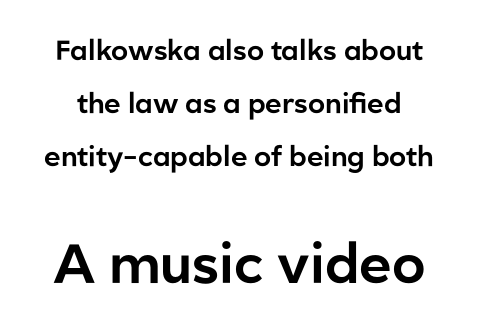
Any mark beneath the type? The region is blank. Note the varied advance widths — an 'i' is clearly narrower than an 'm'. Nope, no serifs anywhere on these letters. Characters remain perfectly vertical along every line. The following chunk of copy outweighs the initial chunk in type size. The line texture is even and compact thanks to regular tracking.
